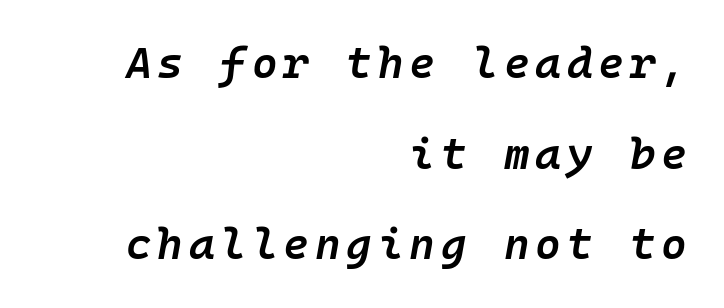
The image shows 44 px semibold type, italic (leaning right), monospaced; set right-aligned, loose line spacing (2.06x), not underlined; low stroke contrast and a medium x-height.
